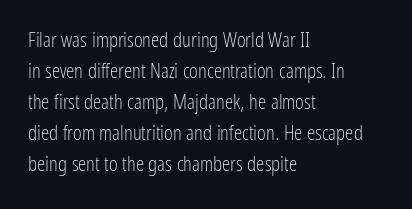
The image shows 21 px text type, upright; set left-aligned, normal line spacing (1.48x), normal letter spacing, not underlined.
